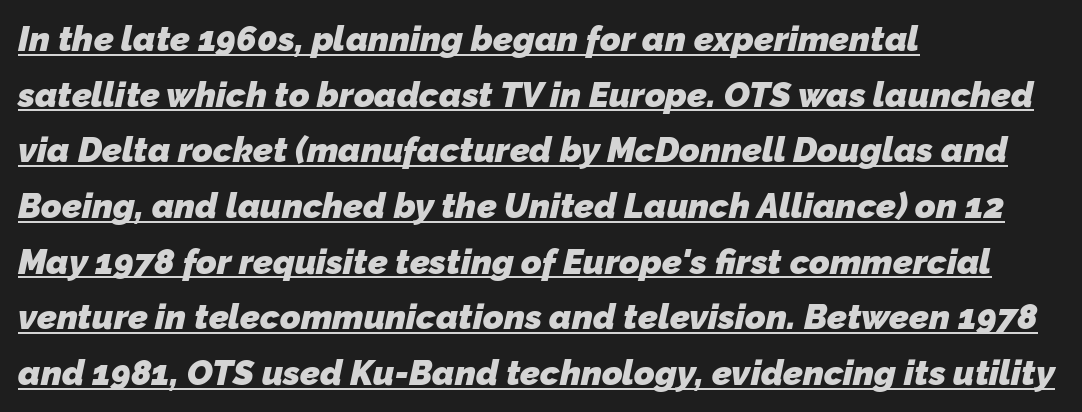
Q: Is the text bold? A: Yes.
Q: Is the typeface a serif or a sans-serif typeface? A: Sans-serif.
Q: Is the text underlined? A: Yes.
Q: How is the paragraph aligned? A: Left-aligned.
Q: Is the spacing between letters normal or unusually wide? A: Normal.
Q: Is the spacing between lines tight, normal or loose? A: Normal.
Q: Width (condensed, normal, or wide)? A: Normal.
Q: Stroke contrast? A: Low.
Q: x-height? A: Medium.
Q: Monospaced? A: No.
